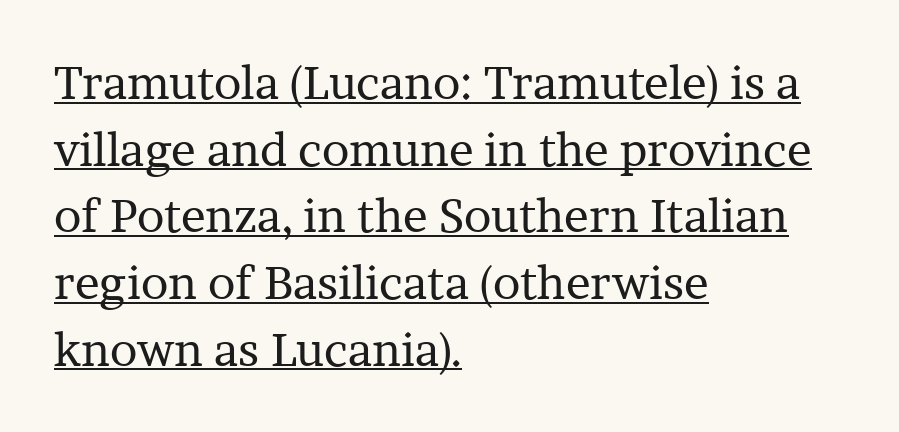
Q: Is the text bold? A: No.
Q: Is the text italic (slanted)? A: No, it is upright.
Q: Is the typeface a serif or a sans-serif typeface? A: Serif.
Q: Is the text underlined? A: Yes.
Q: How is the paragraph aligned? A: Left-aligned.
Q: Is the spacing between letters normal or unusually wide? A: Normal.
Q: Is the spacing between lines tight, normal or loose? A: Normal.
Q: Width (condensed, normal, or wide)? A: Normal.
Q: Stroke contrast? A: Low.
Q: x-height? A: Medium.
Q: Monospaced? A: No.
